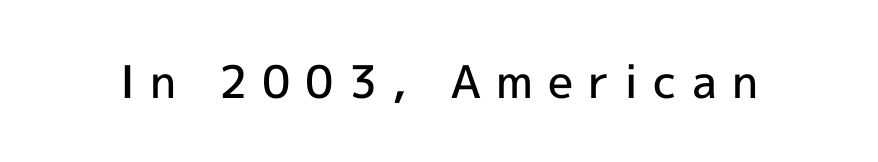
The image shows 45 px semibold sans-serif type, upright; set unusually wide letter spacing (+0.33 em), not underlined; a medium x-height.
